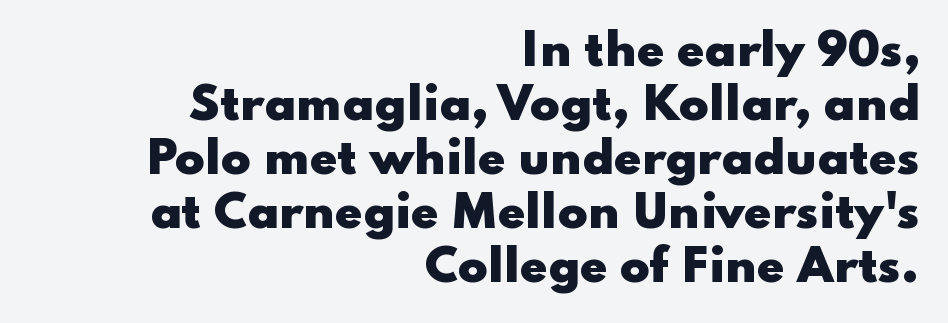
The image shows 44 px heavy, wide sans-serif type, upright; set right-aligned, line spacing 1.23x, normal letter spacing, not underlined; low stroke contrast and a small x-height.
